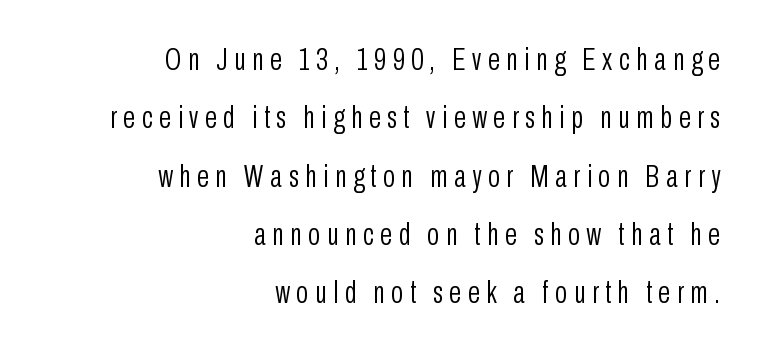
Q: Is the text bold? A: No.
Q: Is the text italic (slanted)? A: No, it is upright.
Q: Is the typeface a serif or a sans-serif typeface? A: Sans-serif.
Q: Is the text underlined? A: No.
Q: How is the paragraph aligned? A: Right-aligned.
Q: Is the spacing between letters normal or unusually wide? A: Unusually wide.
Q: Width (condensed, normal, or wide)? A: Condensed.
Q: Stroke contrast? A: Low.
Q: x-height? A: Medium.
Q: Monospaced? A: No.
